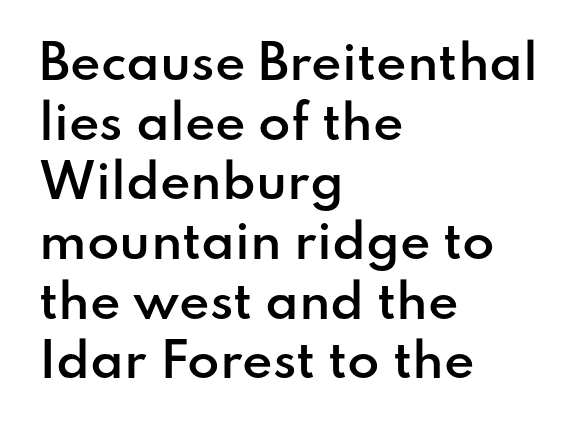
{"serif": "no", "italic": "no", "bold": "semi", "weight": "semibold", "width": "normal", "stroke_contrast": "low", "x_height": "small", "monospaced": "no", "underline": "no", "align": "left", "line_spacing": "normal", "line_spacing_ratio": 1.27, "letter_spacing": "normal", "letter_spacing_em": 0.0, "glyph_px": 47}
